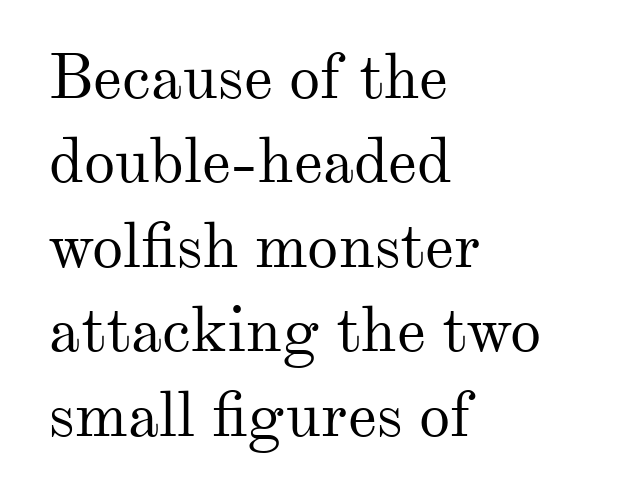
Q: Is the text bold? A: No.
Q: Is the text italic (slanted)? A: No, it is upright.
Q: Is the typeface a serif or a sans-serif typeface? A: Serif.
Q: Is the text underlined? A: No.
Q: How is the paragraph aligned? A: Left-aligned.
Q: Is the spacing between letters normal or unusually wide? A: Normal.
Q: Is the spacing between lines tight, normal or loose? A: Normal.
Q: Width (condensed, normal, or wide)? A: Normal.
Q: Stroke contrast? A: Medium.
Q: x-height? A: Small.
Q: Monospaced? A: No.
